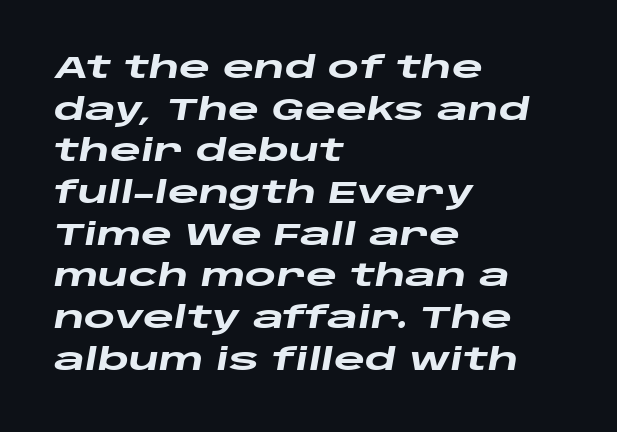
Q: Is the text bold? A: Yes.
Q: Is the text italic (slanted)? A: Yes, it leans right by about 10 degrees.
Q: Is the text underlined? A: No.
Q: How is the paragraph aligned? A: Left-aligned.
Q: Is the spacing between letters normal or unusually wide? A: Normal.
Q: Is the spacing between lines tight, normal or loose? A: Normal.
Q: Width (condensed, normal, or wide)? A: Wide.
Q: Stroke contrast? A: Low.
Q: x-height? A: Large.
Q: Monospaced? A: No.
